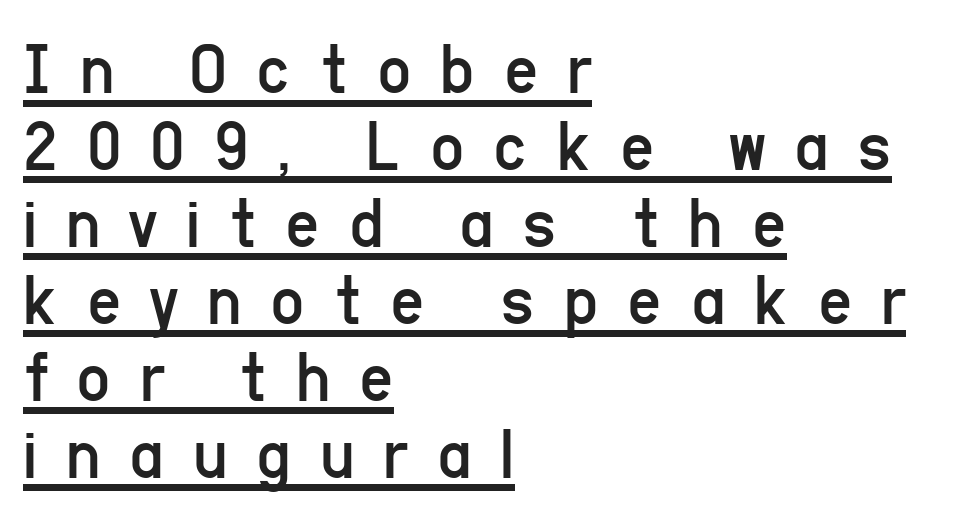
Tracking here is generous; glyphs stand well apart from one another. The characters are drawn with everyday or finer stroke widths. Do the letters lean? They stand straight. Casual observation: everything's shoved over to the left. Check where the strokes stop: nothing finishes them off — pure sans. Regarding leading, the lines here are crowded together.
